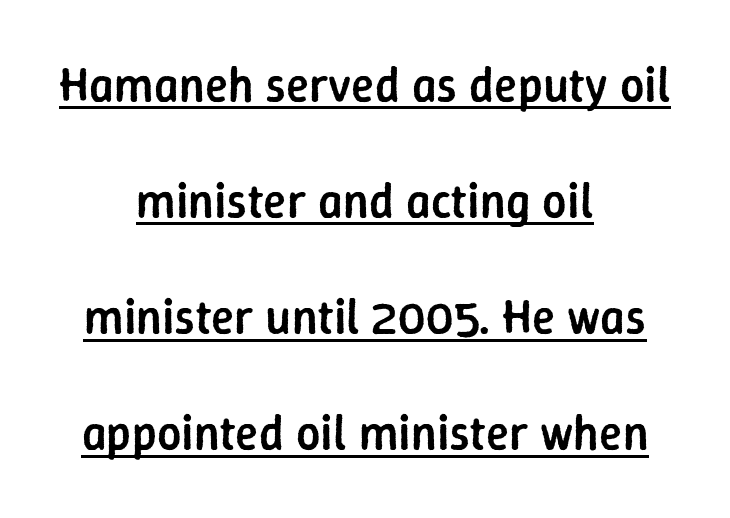
Glance below the letters and you will spot a drawn line. Are there feet on the stems? There aren't — it's a sans. Slightly chunky letters — semibold, I'd say, not full bold. Widely set lines give the paragraph a tall, airy silhouette.
